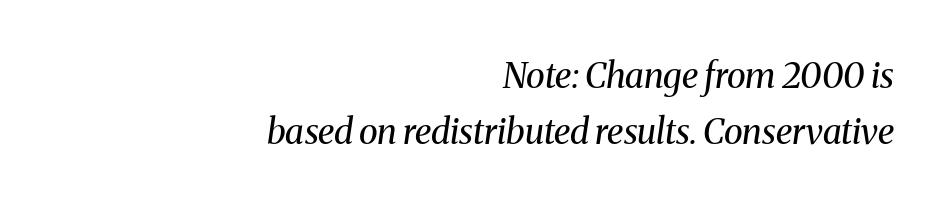
The image shows 35 px regular-weight serif type, italic (leaning right); set right-aligned, normal line spacing (1.6x), normal letter spacing, not underlined; medium stroke contrast and a medium x-height.
